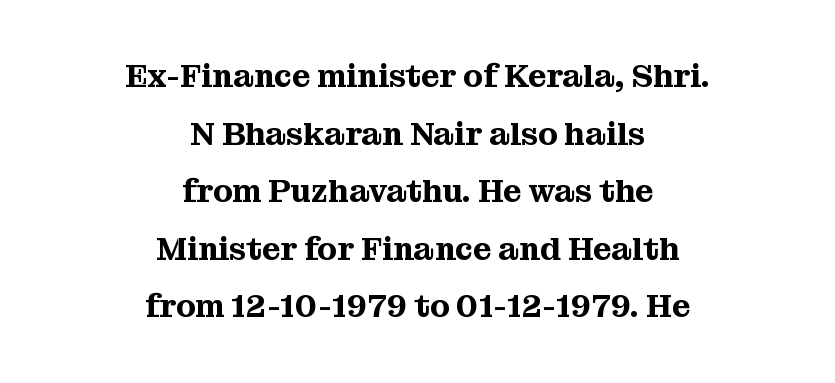
Q: Is the text italic (slanted)? A: No, it is upright.
Q: Is the typeface a serif or a sans-serif typeface? A: Serif.
Q: Is the text underlined? A: No.
Q: How is the paragraph aligned? A: Centered.
Q: Is the spacing between letters normal or unusually wide? A: Normal.
Q: Width (condensed, normal, or wide)? A: Normal.
Q: Stroke contrast? A: Medium.
Q: x-height? A: Medium.
Q: Monospaced? A: No.
